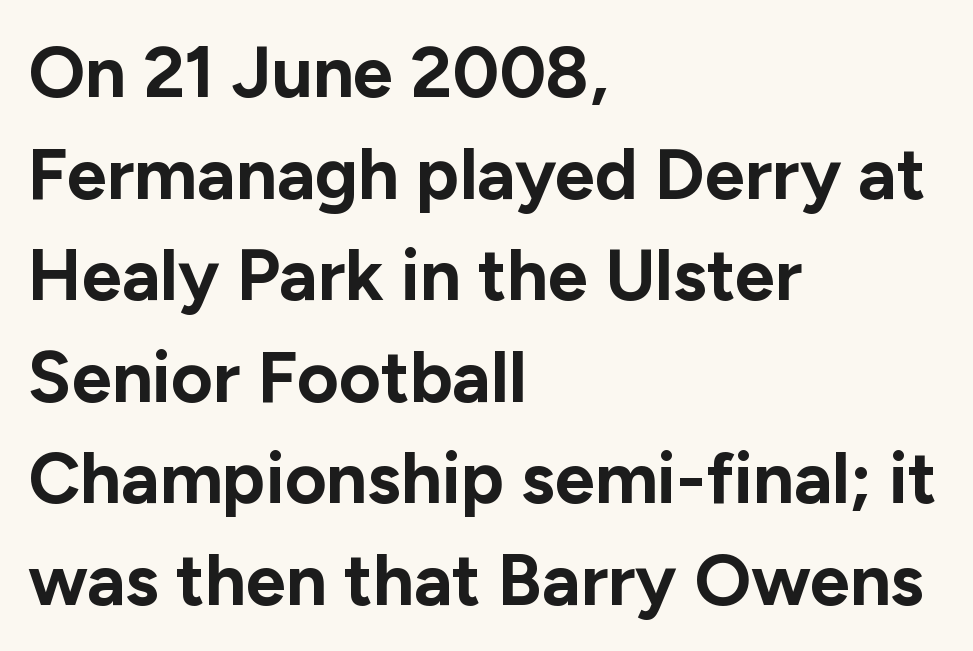
The image shows 72 px bold sans-serif type, upright; set left-aligned, normal line spacing (1.41x), normal letter spacing, not underlined; low stroke contrast and a medium x-height.
